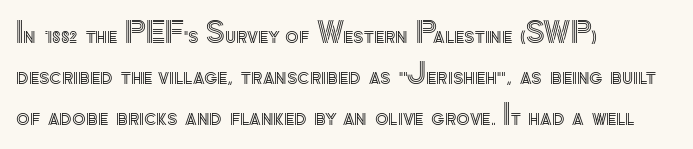
Q: Is the text italic (slanted)? A: No, it is upright.
Q: Is the text underlined? A: No.
Q: How is the paragraph aligned? A: Left-aligned.
Q: Is the spacing between letters normal or unusually wide? A: Normal.
Q: Is the spacing between lines tight, normal or loose? A: Normal.
Q: Width (condensed, normal, or wide)? A: Normal.
Q: x-height? A: Small.
Q: Monospaced? A: No.
